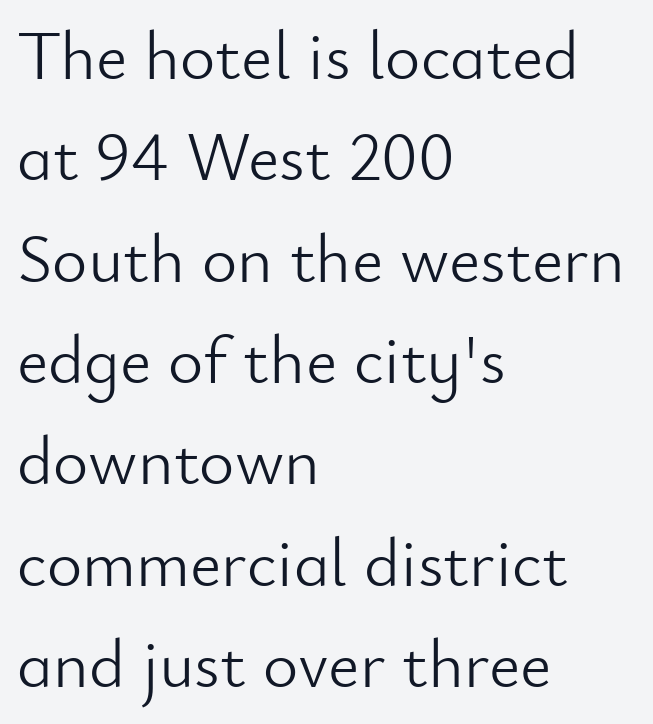
The image shows 68 px light sans-serif type, upright; set left-aligned, normal line spacing (1.49x), normal letter spacing, not underlined; low stroke contrast and a small x-height.
